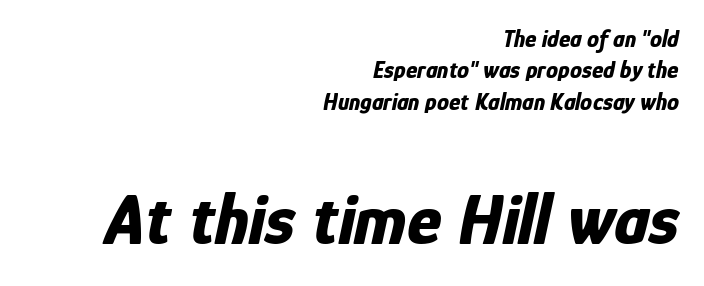
Proportional: the letters do not fall into vertical columns. Here the glyphs are tracked normally, forming tight word shapes. Compare the two chunks: the lower has the greater cap height. Tall strokes in this sample are angled rather than plumb. The passage shown is not underscored anywhere. Heft: maximum for text — a bold.
